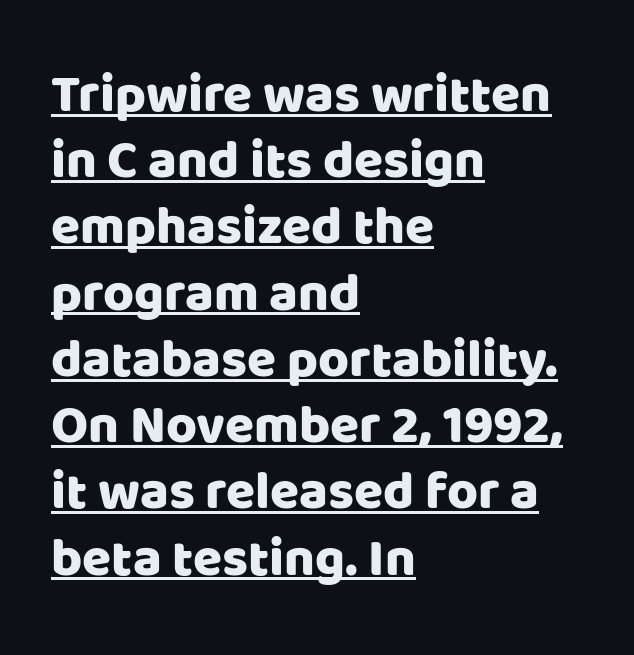
The image shows 53 px sans-serif type, upright; set left-aligned, normal line spacing (1.25x), normal letter spacing, underlined; low stroke contrast and a large x-height.
